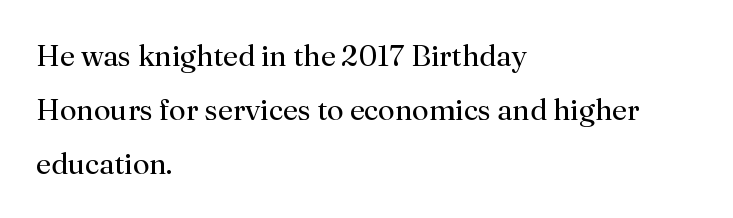
The image shows 30 px regular-weight serif type, upright; set left-aligned, line spacing 1.8x, normal letter spacing, not underlined; medium stroke contrast and a small x-height.
